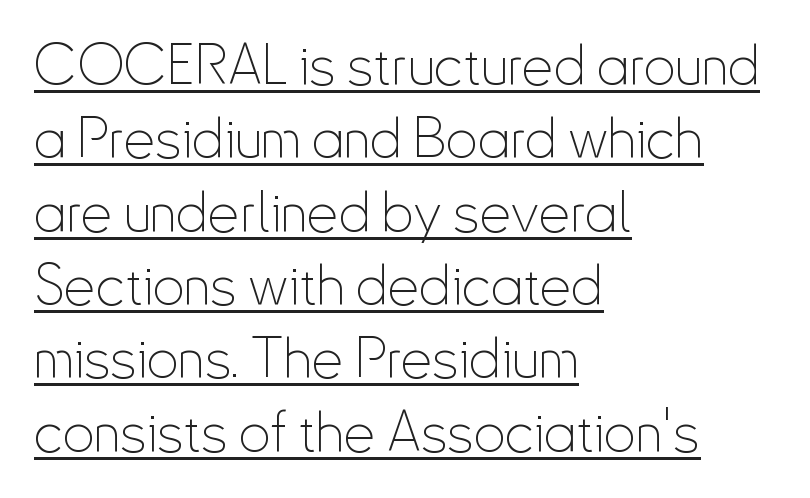
Q: Is the text bold? A: No.
Q: Is the text italic (slanted)? A: No, it is upright.
Q: Is the typeface a serif or a sans-serif typeface? A: Sans-serif.
Q: Is the text underlined? A: Yes.
Q: How is the paragraph aligned? A: Left-aligned.
Q: Is the spacing between letters normal or unusually wide? A: Normal.
Q: Is the spacing between lines tight, normal or loose? A: Normal.
Q: Width (condensed, normal, or wide)? A: Condensed.
Q: Stroke contrast? A: Low.
Q: x-height? A: Small.
Q: Monospaced? A: No.
